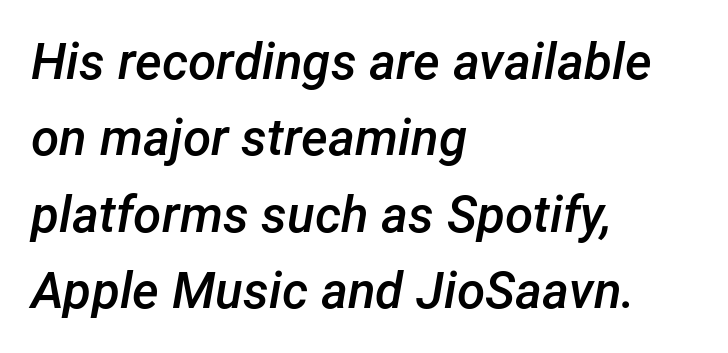
Bare-footed words on every line. The face used here is proportionally spaced, like ordinary book or web type. The passage shown leans; its letterforms are oblique. Spacing between characters is what you'd get straight out of the box. Is there much room between lines? A standard amount, neither cramped nor airy.
